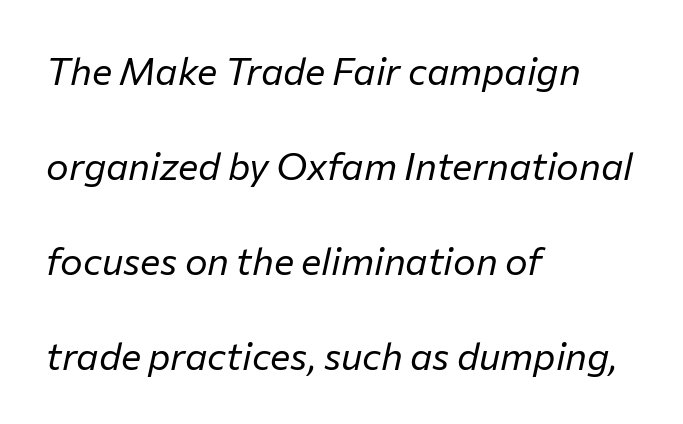
Q: Is the text bold? A: No.
Q: Is the text italic (slanted)? A: Yes, it leans right by about 12 degrees.
Q: Is the text underlined? A: No.
Q: How is the paragraph aligned? A: Left-aligned.
Q: Is the spacing between letters normal or unusually wide? A: Normal.
Q: Is the spacing between lines tight, normal or loose? A: Loose.
Q: Width (condensed, normal, or wide)? A: Normal.
Q: Stroke contrast? A: Low.
Q: x-height? A: Medium.
Q: Monospaced? A: No.
